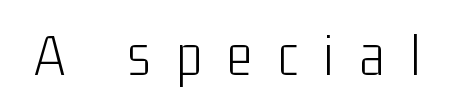
The image shows 61 px light, condensed sans-serif type, upright; set unusually wide letter spacing (+0.42 em), not underlined; low stroke contrast and a medium x-height.
